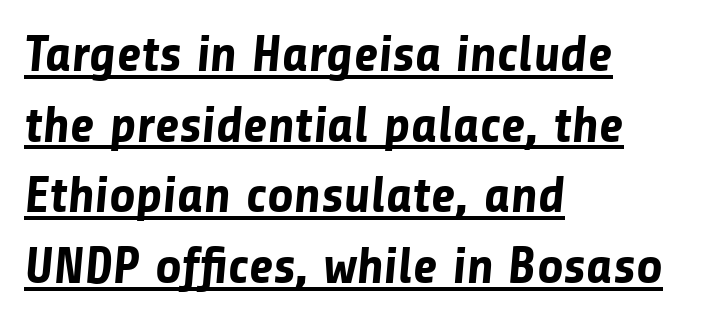
The image shows 52 px bold sans-serif type; set left-aligned, normal line spacing (1.36x), normal letter spacing, underlined; low stroke contrast and a medium x-height.
